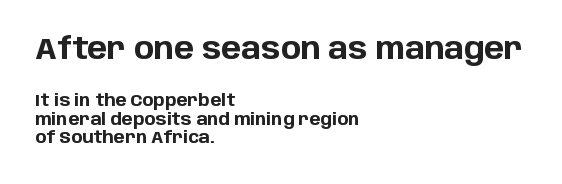
Q: Is the text bold? A: Yes.
Q: Is the text italic (slanted)? A: No, it is upright.
Q: Is the typeface a serif or a sans-serif typeface? A: Sans-serif.
Q: Is the text underlined? A: No.
Q: How is the paragraph aligned? A: Left-aligned.
Q: Is the spacing between letters normal or unusually wide? A: Normal.
Q: Is the spacing between lines tight, normal or loose? A: Tight.
Q: Which block of text is set in a larger size, the first (top) or the second (bottom)? A: The first (top) one.
Q: Width (condensed, normal, or wide)? A: Normal.
Q: Stroke contrast? A: Low.
Q: x-height? A: Large.
Q: Monospaced? A: No.
